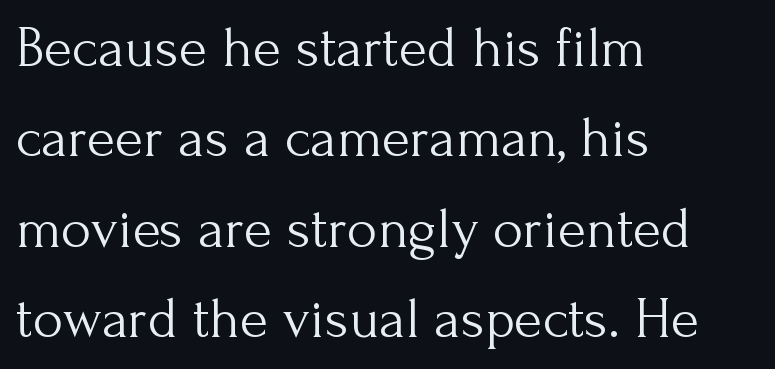
{"serif": "yes", "italic": "no", "bold": "no", "weight": "light", "width": "normal", "stroke_contrast": "medium", "x_height": "small", "monospaced": "no", "underline": "no", "align": "left", "line_spacing": "normal", "line_spacing_ratio": 1.56, "letter_spacing": "normal", "letter_spacing_em": 0.0, "glyph_px": 58}
